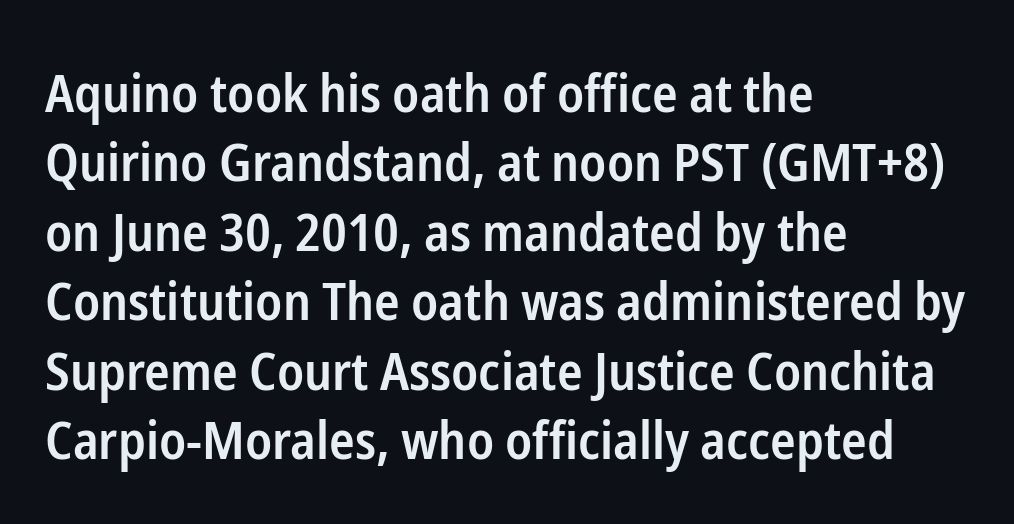
Q: Is the text bold? A: Semi-bold.
Q: Is the text italic (slanted)? A: No, it is upright.
Q: Is the typeface a serif or a sans-serif typeface? A: Sans-serif.
Q: Is the text underlined? A: No.
Q: How is the paragraph aligned? A: Left-aligned.
Q: Is the spacing between letters normal or unusually wide? A: Normal.
Q: Is the spacing between lines tight, normal or loose? A: Normal.
Q: Width (condensed, normal, or wide)? A: Condensed.
Q: Stroke contrast? A: Low.
Q: x-height? A: Medium.
Q: Monospaced? A: No.
